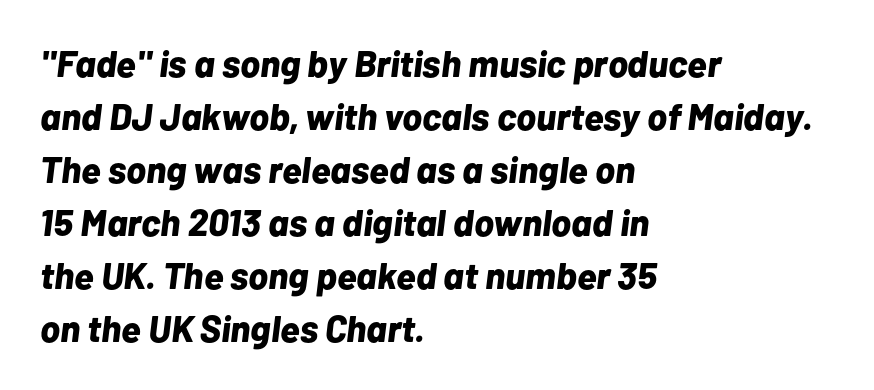
Q: Is the text bold? A: Yes.
Q: Is the text italic (slanted)? A: Yes, it leans right by about 7 degrees.
Q: Is the text underlined? A: No.
Q: How is the paragraph aligned? A: Left-aligned.
Q: Is the spacing between letters normal or unusually wide? A: Normal.
Q: Is the spacing between lines tight, normal or loose? A: Normal.
Q: Width (condensed, normal, or wide)? A: Normal.
Q: Stroke contrast? A: Low.
Q: x-height? A: Medium.
Q: Monospaced? A: No.
